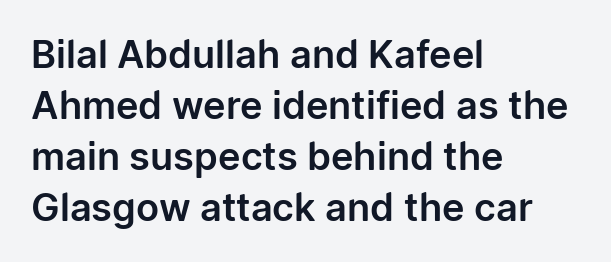
{"serif": "no", "italic": "no", "width": "normal", "stroke_contrast": "low", "x_height": "medium", "monospaced": "no", "underline": "no", "align": "left", "line_spacing": "normal", "line_spacing_ratio": 1.34, "letter_spacing": "normal", "letter_spacing_em": 0.0, "glyph_px": 38}
